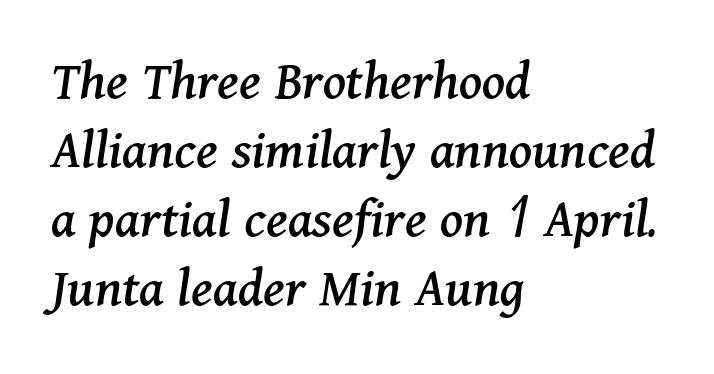
Alignment: flush left. The text carries the slant typical of an italic or oblique font. Is the letter spacing exaggerated? No — it looks like the ordinary default. This rendering employs a face with finishing strokes, i.e., a serif. No word sits above an underline. Think of a printed novel: that variable character pitch is what you see here.
